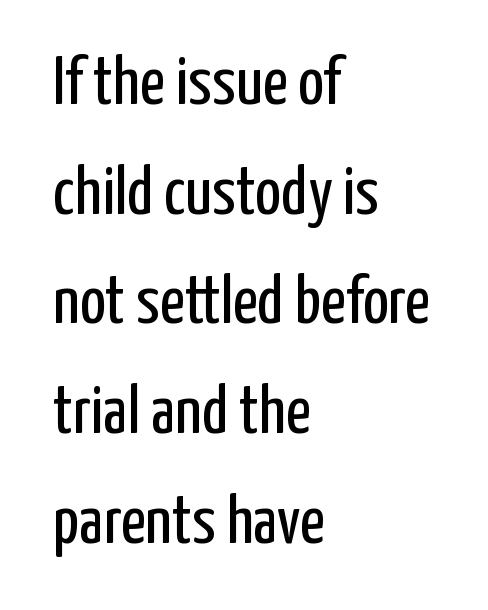
The designer left line spacing at the default. A light-to-regular cut is what we see here. The gaps between neighbouring characters are ordinary and unremarkable. The letters advance in unequal steps, a hallmark of proportional type. The type family on display is of the sans-serif kind.
